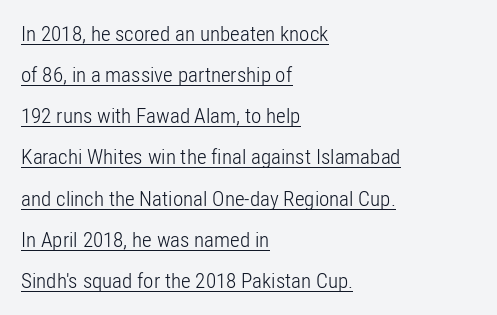
{"italic": "no", "bold": "no", "underline": "yes", "align": "left", "line_spacing": "loose", "line_spacing_ratio": 1.96, "letter_spacing": "normal", "letter_spacing_em": 0.0, "glyph_px": 21}
